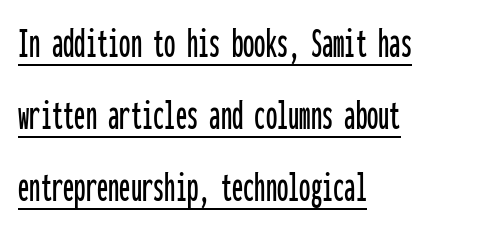
{"serif": "no", "italic": "no", "width": "condensed", "stroke_contrast": "low", "x_height": "medium", "monospaced": "yes", "underline": "yes", "align": "left", "line_spacing": "normal", "line_spacing_ratio": 1.6, "letter_spacing": "normal", "letter_spacing_em": 0.0, "glyph_px": 45}
